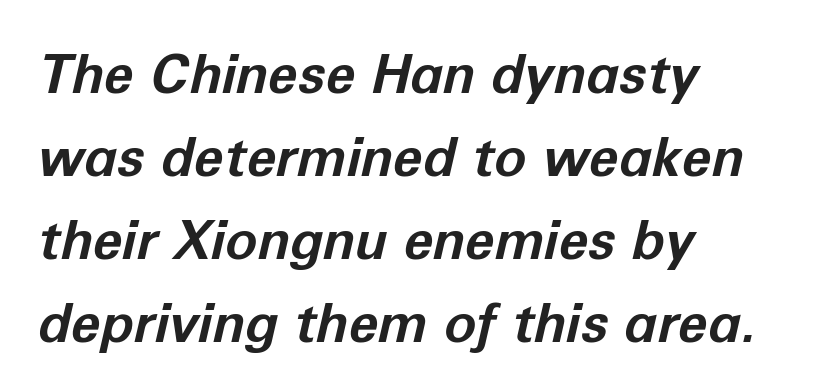
Q: Is the text bold? A: Yes.
Q: Is the text italic (slanted)? A: Yes, it leans right by about 12 degrees.
Q: Is the text underlined? A: No.
Q: How is the paragraph aligned? A: Left-aligned.
Q: Is the spacing between letters normal or unusually wide? A: Normal.
Q: Is the spacing between lines tight, normal or loose? A: Normal.
Q: Width (condensed, normal, or wide)? A: Normal.
Q: Stroke contrast? A: Low.
Q: x-height? A: Medium.
Q: Monospaced? A: No.
